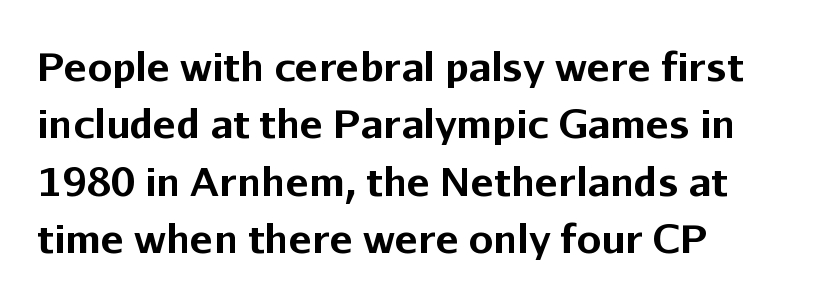
Q: Is the text bold? A: Yes.
Q: Is the text italic (slanted)? A: No, it is upright.
Q: Is the typeface a serif or a sans-serif typeface? A: Sans-serif.
Q: Is the text underlined? A: No.
Q: Is the spacing between letters normal or unusually wide? A: Normal.
Q: Is the spacing between lines tight, normal or loose? A: Normal.
Q: Width (condensed, normal, or wide)? A: Normal.
Q: Stroke contrast? A: Low.
Q: x-height? A: Medium.
Q: Monospaced? A: No.
